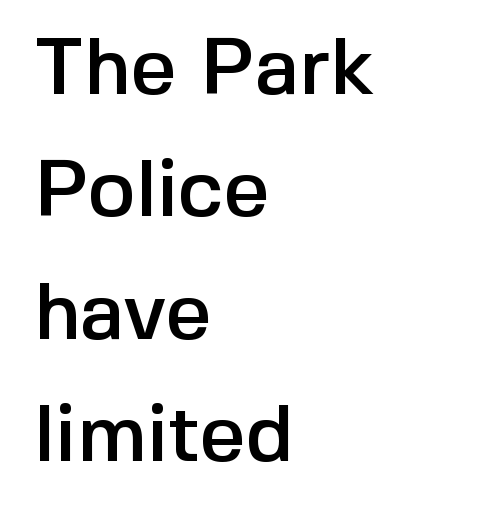
{"serif": "no", "italic": "no", "width": "normal", "x_height": "medium", "monospaced": "no", "underline": "no", "align": "left", "line_spacing": "normal", "line_spacing_ratio": 1.53, "letter_spacing": "normal", "letter_spacing_em": 0.0, "glyph_px": 80}
